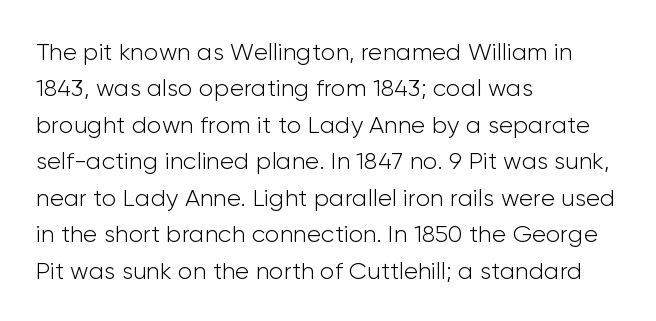
The image shows 24 px text type, upright; set left-aligned, normal line spacing (1.52x), normal letter spacing, not underlined.
